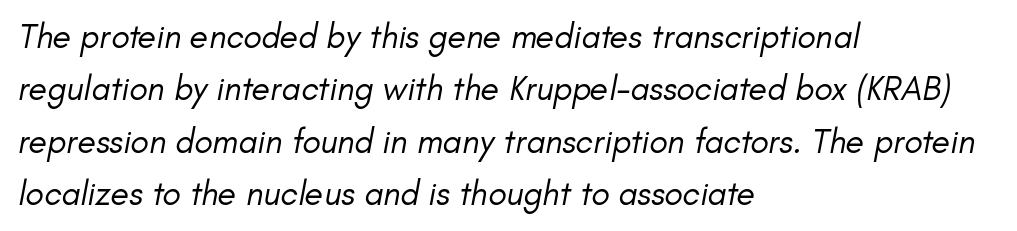
Descender tails drop into unmarked territory. Line spacing here is normal. Is the letter spacing exaggerated? No — it looks like the ordinary default. Left-aligned paragraph, ragged on the right. A typesetter would mark this as italic.
